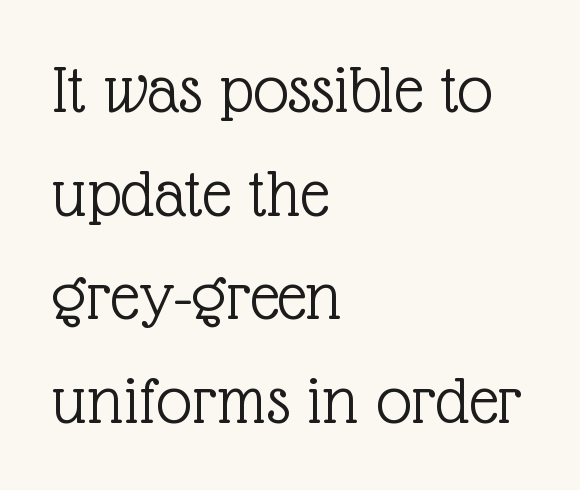
{"serif": "yes", "italic": "no", "bold": "no", "weight": "light", "width": "normal", "x_height": "medium", "monospaced": "no", "underline": "no", "align": "left", "line_spacing": "normal", "line_spacing_ratio": 1.46, "letter_spacing": "normal", "letter_spacing_em": 0.0, "glyph_px": 71}
